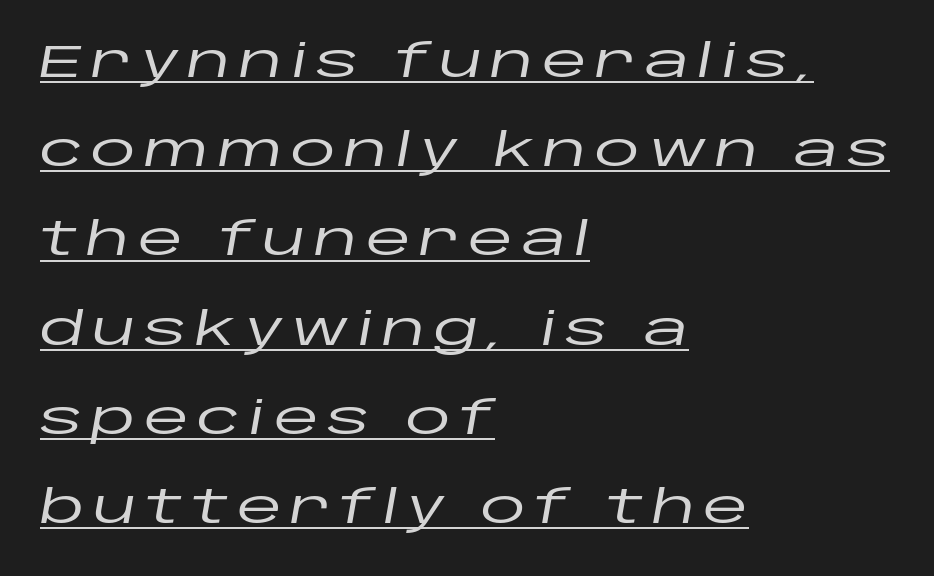
The image shows 46 px wide type, italic (leaning right); set left-aligned, loose line spacing (1.94x), underlined; low stroke contrast and a large x-height.
